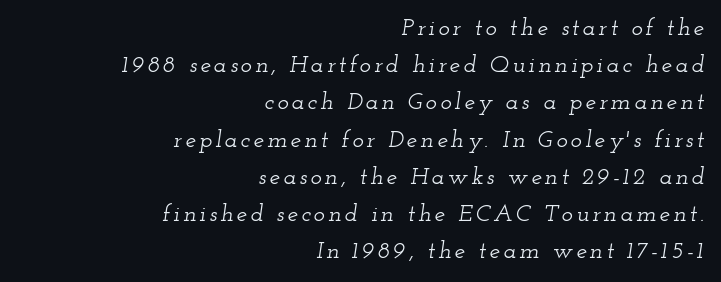
Q: Is the text italic (slanted)? A: Yes, it leans right by about 12 degrees.
Q: Is the text underlined? A: No.
Q: How is the paragraph aligned? A: Right-aligned.
Q: Is the spacing between lines tight, normal or loose? A: Normal.
